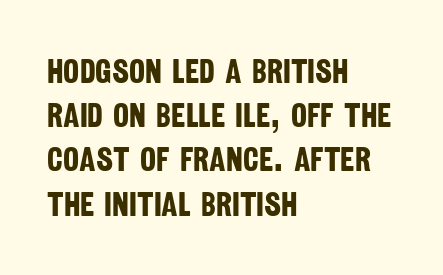
Is the block centered? No — it sits flush against the left margin. Does the weight exceed regular? Yes, all the way to bold. The rendering uses natural spacing where letterforms have individual widths. The characters display no serif detailing; their extremities are plain. Does extra space separate the letters? No, they use regular spacing. The specimen omits any rule beneath the text block's lines.
